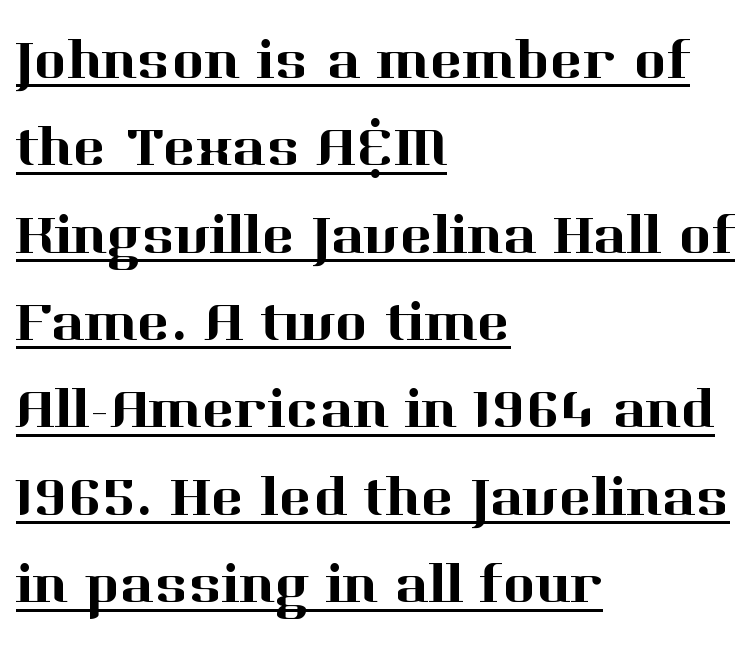
Characters follow at the spacing the type designer built in. Students, observe: this is what conventionally led text looks like. The lines are quadded left. This is the regular roman posture of the typeface. You could not count columns in this text — the font is proportionally spaced.
